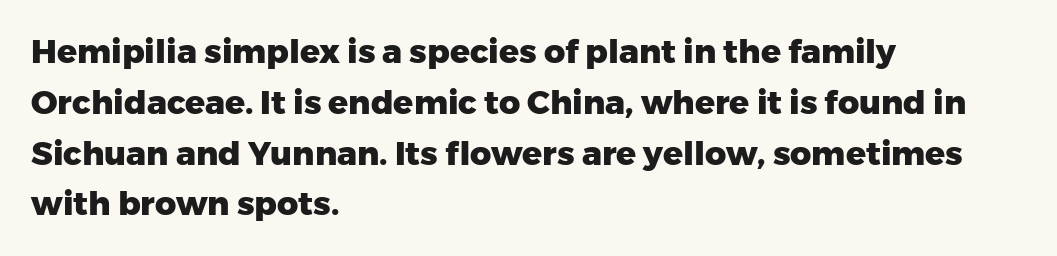
Look at the bottom of the vertical strokes: they stop flat, with no serifs. Where is the straight margin? On the left. How are the letters spaced? Ordinarily, with no added tracking. Rendered with straight, roman letterforms.
